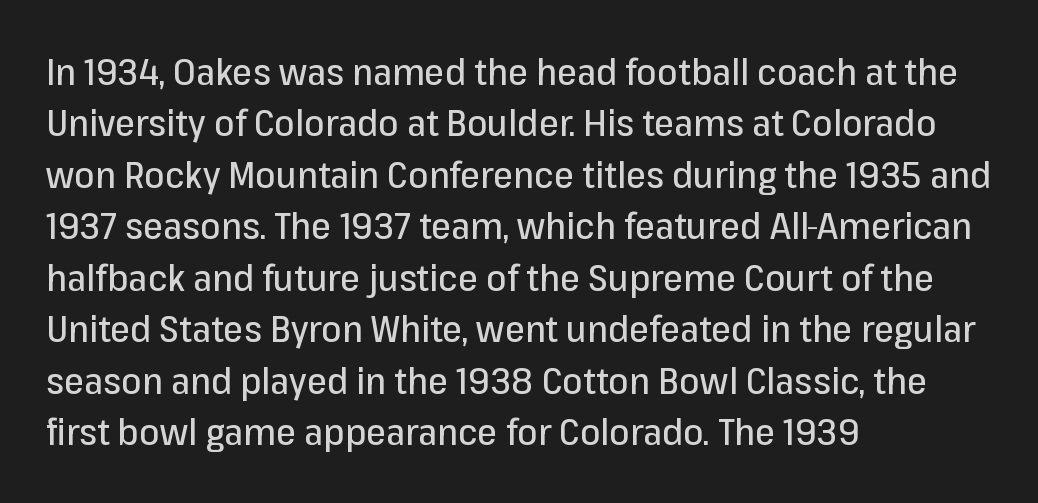
{"serif": "no", "italic": "no", "width": "normal", "stroke_contrast": "low", "x_height": "medium", "monospaced": "no", "underline": "no", "align": "left", "line_spacing": "normal", "line_spacing_ratio": 1.43, "letter_spacing": "normal", "letter_spacing_em": 0.0, "glyph_px": 36}
